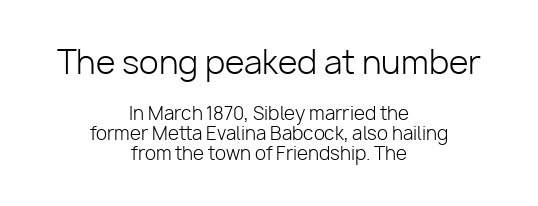
{"serif": "no", "italic": "no", "bold": "no", "weight": "light", "width": "normal", "stroke_contrast": "low", "x_height": "medium", "monospaced": "no", "underline": "no", "align": "center", "line_spacing": "tight", "line_spacing_ratio": 1.09, "letter_spacing": "normal", "letter_spacing_em": 0.0, "larger_block": "first", "size_ratio": 1.78, "glyph_px": 32}
